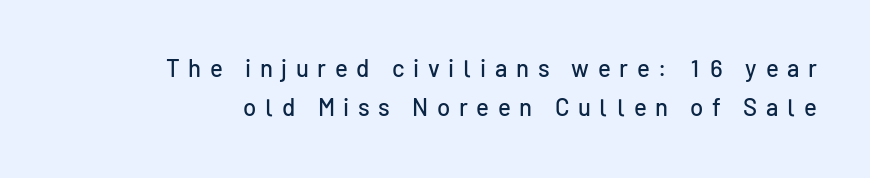
Nope, not italic — everything's standing straight. Tracking here is generous; glyphs stand well apart from one another. The lines sit at an ordinary, default distance from one another. Words float on clear page, feet unadorned.
